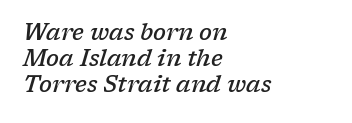
The image shows 23 px text type, italic (leaning right); set left-aligned, tight line spacing (1.14x), normal letter spacing, not underlined.
